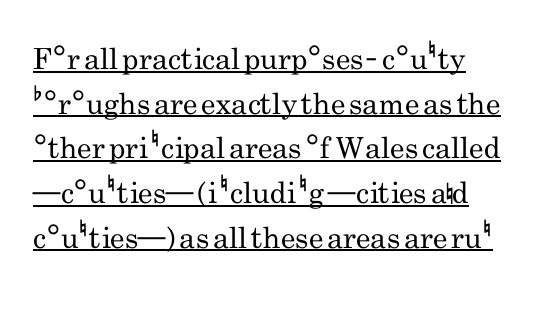
Q: Is the text bold? A: No.
Q: Is the text italic (slanted)? A: No, it is upright.
Q: Is the typeface a serif or a sans-serif typeface? A: Sans-serif.
Q: Is the text underlined? A: Yes.
Q: How is the paragraph aligned? A: Left-aligned.
Q: Is the spacing between letters normal or unusually wide? A: Normal.
Q: Is the spacing between lines tight, normal or loose? A: Normal.
Q: Width (condensed, normal, or wide)? A: Condensed.
Q: Stroke contrast? A: Low.
Q: x-height? A: Small.
Q: Monospaced? A: No.
